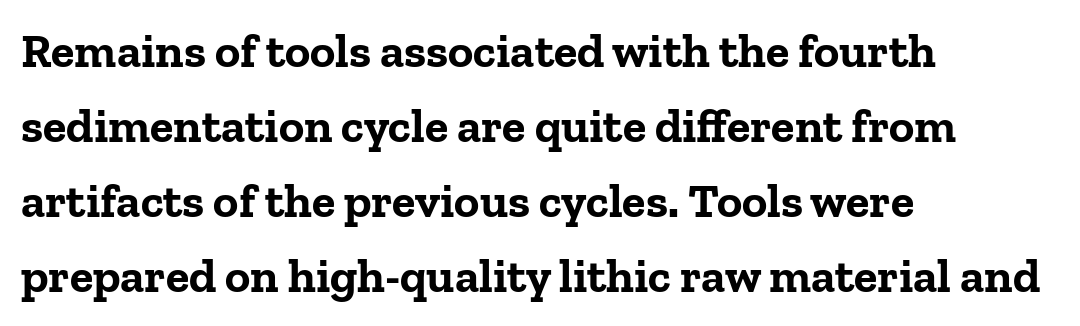
The image shows 48 px bold serif type, upright; set left-aligned, normal line spacing (1.56x), normal letter spacing, not underlined; low stroke contrast and a medium x-height.
